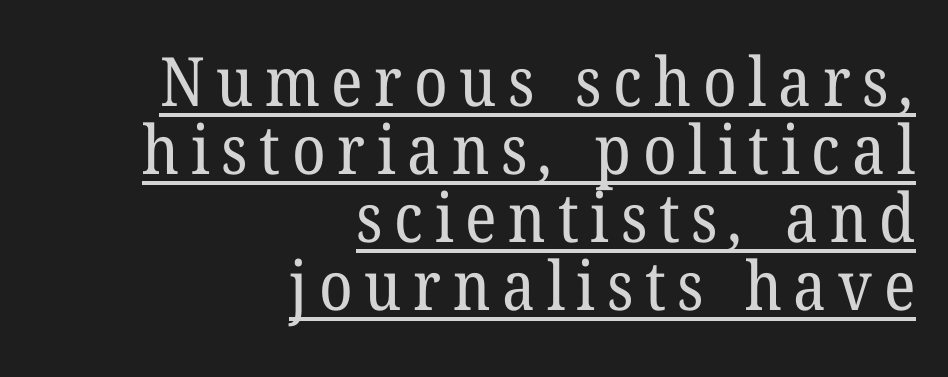
{"serif": "yes", "bold": "no", "weight": "regular", "width": "normal", "stroke_contrast": "low", "x_height": "medium", "monospaced": "no", "underline": "yes", "align": "right", "line_spacing": "tight", "line_spacing_ratio": 1.0, "glyph_px": 68}
